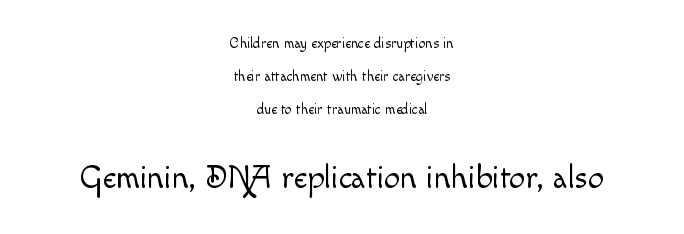
Q: Is the text bold? A: No.
Q: Is the text italic (slanted)? A: No, it is upright.
Q: Is the text underlined? A: No.
Q: How is the paragraph aligned? A: Centered.
Q: Is the spacing between letters normal or unusually wide? A: Normal.
Q: Is the spacing between lines tight, normal or loose? A: Loose.
Q: Which block of text is set in a larger size, the first (top) or the second (bottom)? A: The second (bottom) one.
Q: Width (condensed, normal, or wide)? A: Normal.
Q: x-height? A: Small.
Q: Monospaced? A: No.
